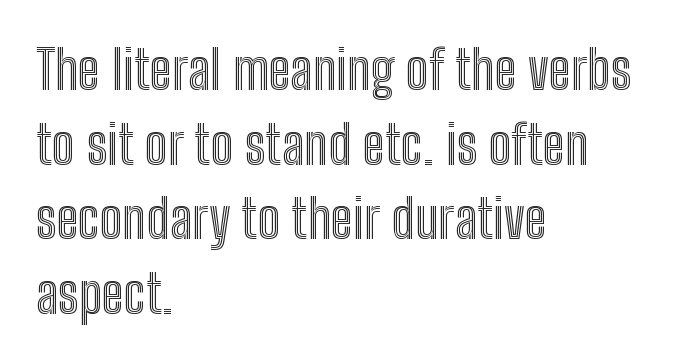
Q: Is the text italic (slanted)? A: No, it is upright.
Q: Is the text underlined? A: No.
Q: How is the paragraph aligned? A: Left-aligned.
Q: Is the spacing between letters normal or unusually wide? A: Normal.
Q: Is the spacing between lines tight, normal or loose? A: Normal.
Q: Width (condensed, normal, or wide)? A: Condensed.
Q: x-height? A: Medium.
Q: Monospaced? A: No.
